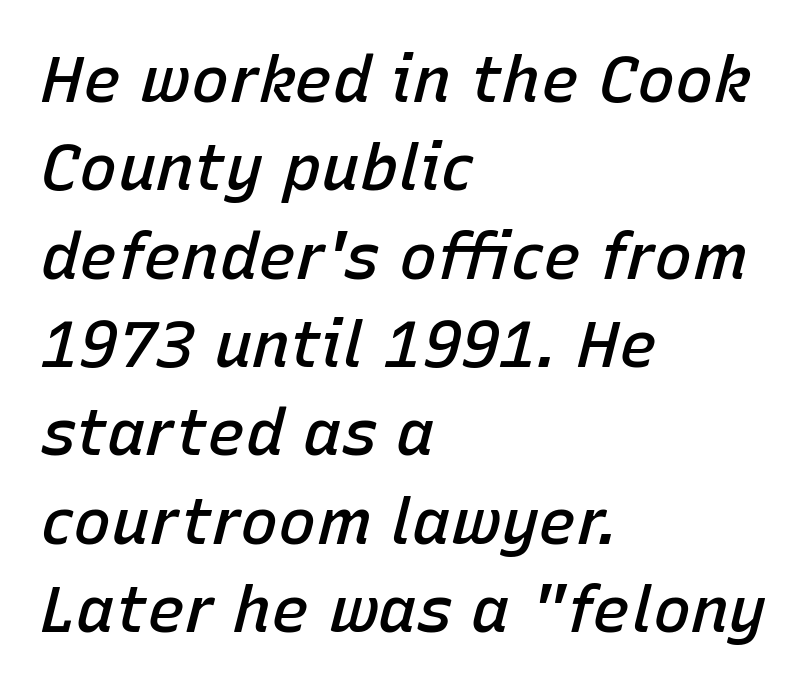
{"italic": "yes", "lean": "right", "slant_degrees": 15, "bold": "semi", "weight": "semibold", "width": "normal", "stroke_contrast": "low", "x_height": "medium", "monospaced": "no", "underline": "no", "align": "left", "line_spacing": "normal", "line_spacing_ratio": 1.38, "letter_spacing": "normal", "letter_spacing_em": 0.0, "glyph_px": 64}
